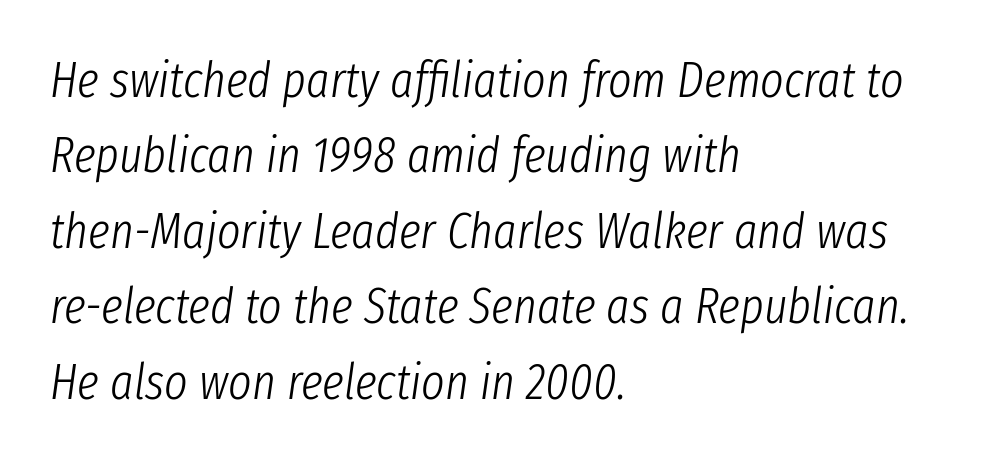
The image shows 50 px light, condensed type, italic (leaning right); set left-aligned, normal line spacing (1.51x), normal letter spacing, not underlined; low stroke contrast and a medium x-height.
